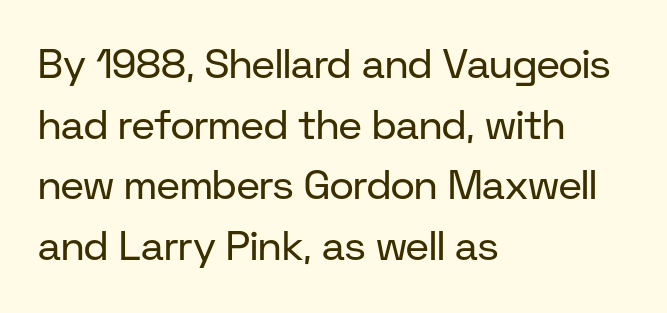
The image shows 41 px regular-weight sans-serif type, upright; set left-aligned, normal line spacing (1.48x), normal letter spacing, not underlined; low stroke contrast and a medium x-height.
